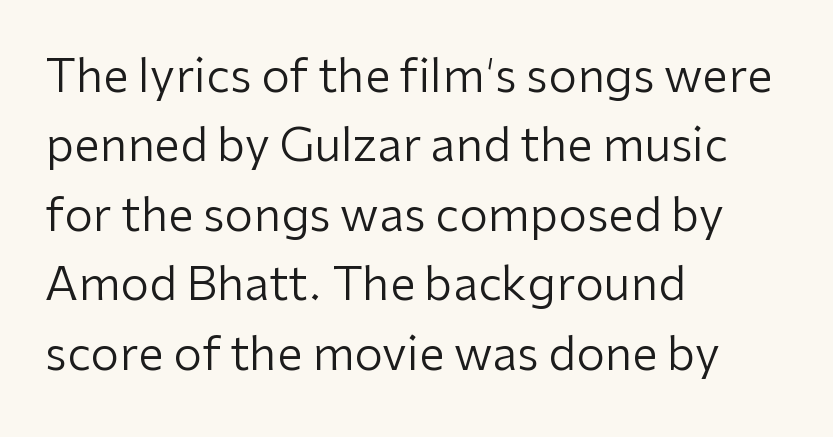
{"serif": "no", "italic": "no", "bold": "no", "weight": "regular", "width": "normal", "stroke_contrast": "low", "x_height": "medium", "monospaced": "no", "underline": "no", "align": "left", "line_spacing": "normal", "line_spacing_ratio": 1.51, "letter_spacing": "normal", "letter_spacing_em": 0.0, "glyph_px": 46}
